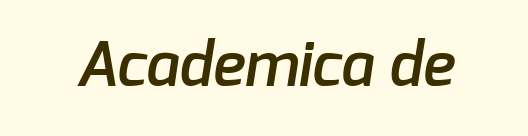
The letters carry no serifs — their stems end cleanly without finishing strokes. This sample has the flowing, uneven cadence of proportional lettering. The specimen omits any rule beneath the text block's lines. Observe the ordinary spacing: letters are neighbours, not strangers.
